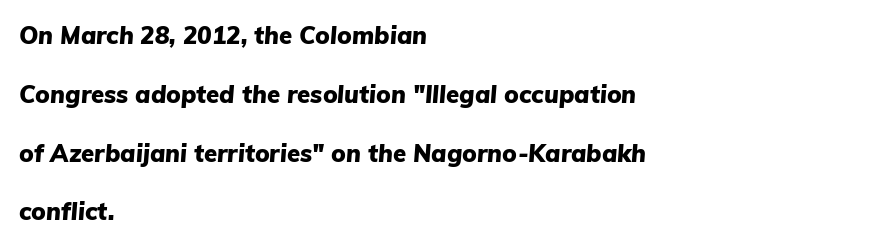
Summary of vertical rhythm: relaxed, with wide interline spacing. Summary of weight: heavy, a full bold. In terms of letterspacing, this is plain default setting. Designer's note — italics engaged. Words float on clear page, feet unadorned.
